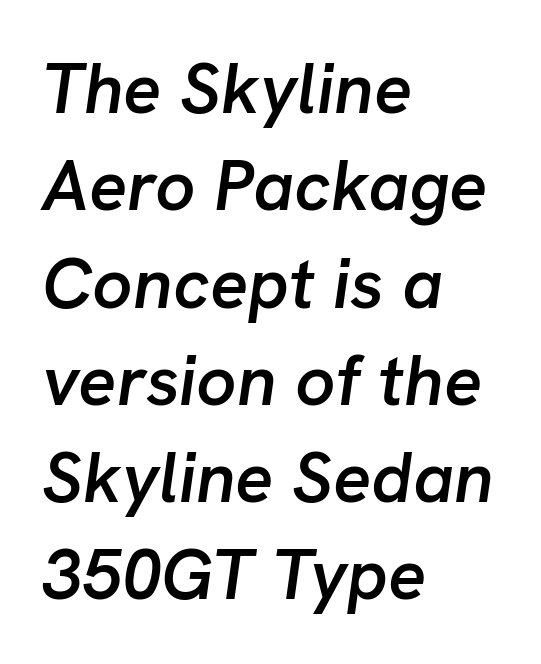
Q: Is the text bold? A: Semi-bold.
Q: Is the text italic (slanted)? A: Yes, it leans right by about 8 degrees.
Q: Is the text underlined? A: No.
Q: How is the paragraph aligned? A: Left-aligned.
Q: Is the spacing between letters normal or unusually wide? A: Normal.
Q: Is the spacing between lines tight, normal or loose? A: Normal.
Q: Width (condensed, normal, or wide)? A: Normal.
Q: Stroke contrast? A: Low.
Q: x-height? A: Medium.
Q: Monospaced? A: No.
